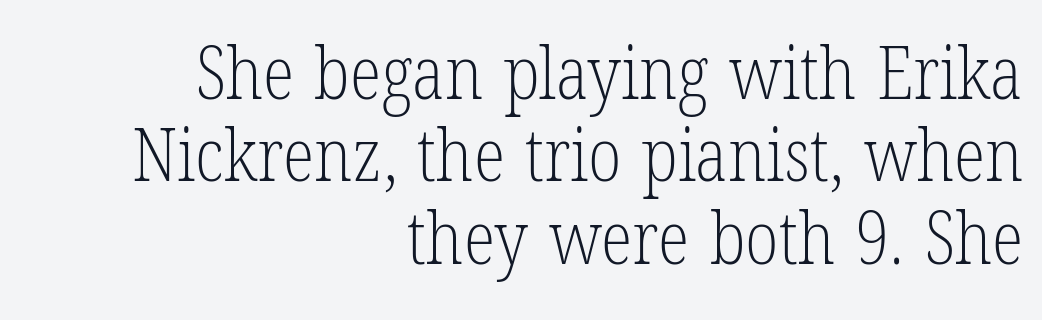
{"serif": "yes", "italic": "no", "bold": "no", "weight": "light", "width": "condensed", "stroke_contrast": "low", "x_height": "medium", "monospaced": "no", "underline": "no", "align": "right", "line_spacing": "tight", "line_spacing_ratio": 1.13, "letter_spacing": "normal", "letter_spacing_em": 0.0, "glyph_px": 73}
